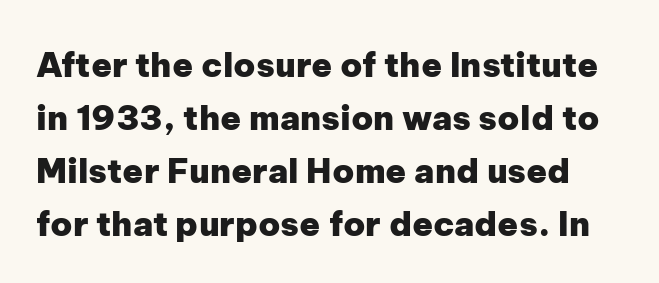
Q: Is the text bold? A: Yes.
Q: Is the text italic (slanted)? A: No, it is upright.
Q: Is the typeface a serif or a sans-serif typeface? A: Sans-serif.
Q: Is the text underlined? A: No.
Q: Is the spacing between letters normal or unusually wide? A: Normal.
Q: Is the spacing between lines tight, normal or loose? A: Normal.
Q: Width (condensed, normal, or wide)? A: Normal.
Q: Stroke contrast? A: Low.
Q: x-height? A: Medium.
Q: Monospaced? A: No.
